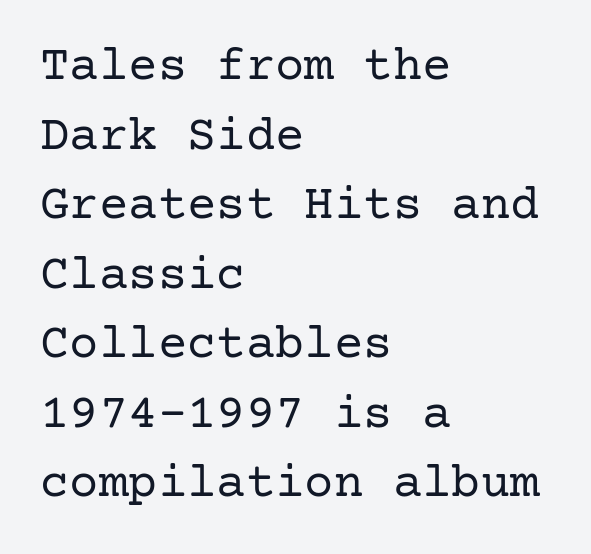
Q: Is the text bold? A: No.
Q: Is the text italic (slanted)? A: No, it is upright.
Q: Is the typeface a serif or a sans-serif typeface? A: Serif.
Q: Is the text underlined? A: No.
Q: How is the paragraph aligned? A: Left-aligned.
Q: Is the spacing between letters normal or unusually wide? A: Normal.
Q: Is the spacing between lines tight, normal or loose? A: Normal.
Q: Width (condensed, normal, or wide)? A: Normal.
Q: Stroke contrast? A: Low.
Q: x-height? A: Medium.
